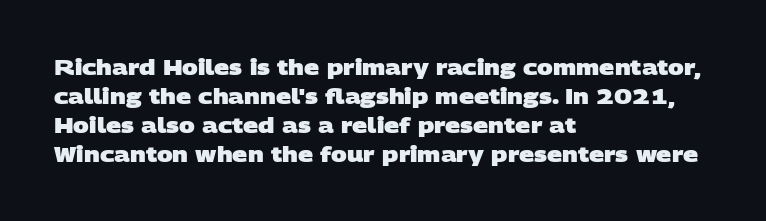
Q: Is the text bold? A: Yes.
Q: Is the text underlined? A: No.
Q: How is the paragraph aligned? A: Left-aligned.
Q: Is the spacing between letters normal or unusually wide? A: Normal.
Q: Is the spacing between lines tight, normal or loose? A: Normal.
